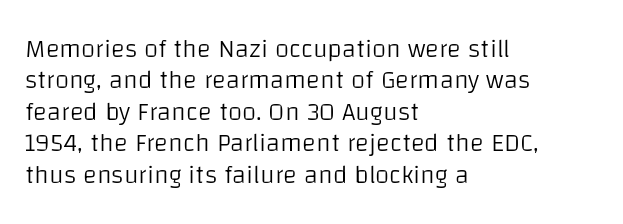
{"italic": "no", "bold": "no", "underline": "no", "align": "left", "line_spacing_ratio": 1.21, "letter_spacing": "normal", "letter_spacing_em": 0.0, "glyph_px": 26}
